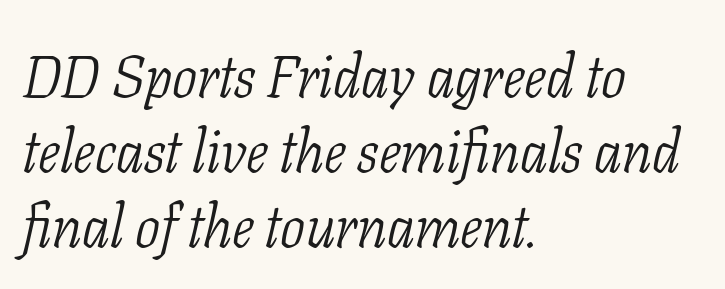
Students, note that the glyphs here touch the page at normal intervals. This sample keeps an unexceptional amount of space between lines. Do the characters align in a grid? No, the font is proportional. The typesetting does not lean heavy: it is not bold. This is serif lettering, the kind often seen in printed books.
